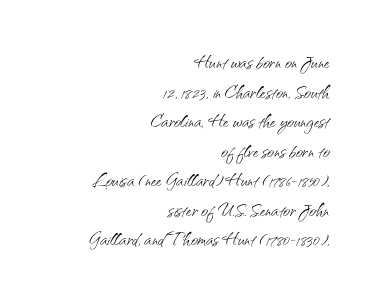
The image shows 24 px text type; set right-aligned, line spacing 1.23x, normal letter spacing, not underlined.
